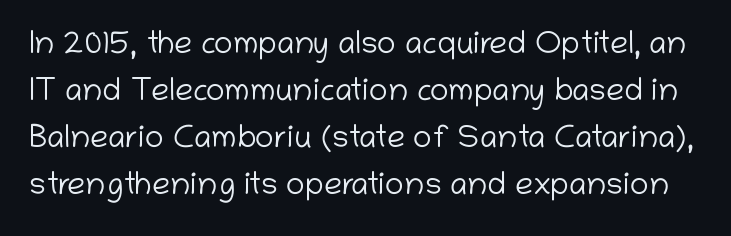
The image shows 32 px light sans-serif type, upright; set normal line spacing (1.47x), normal letter spacing, not underlined; low stroke contrast and a medium x-height.
